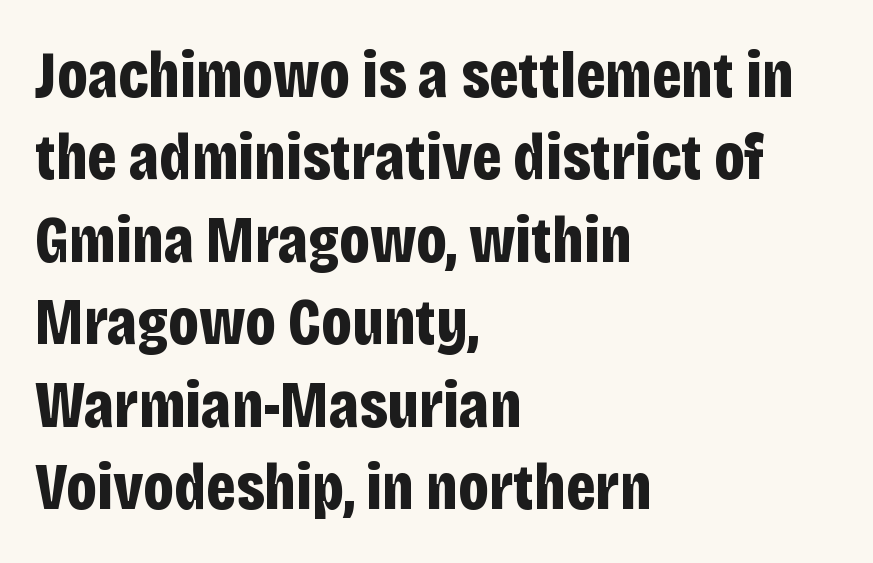
The image shows 66 px bold, condensed sans-serif type, upright; set left-aligned, normal line spacing (1.25x), normal letter spacing, not underlined; low stroke contrast and a large x-height.
